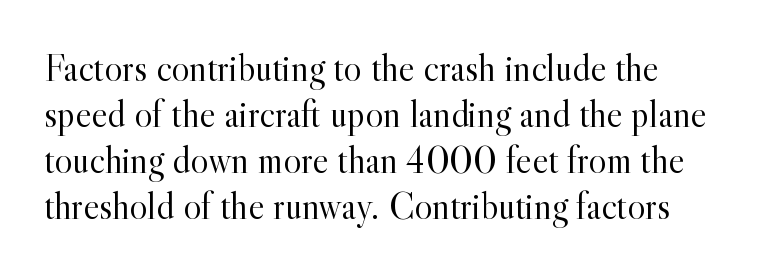
The image shows 38 px light serif type, upright; set left-aligned, line spacing 1.21x, normal letter spacing, not underlined; a small x-height.
